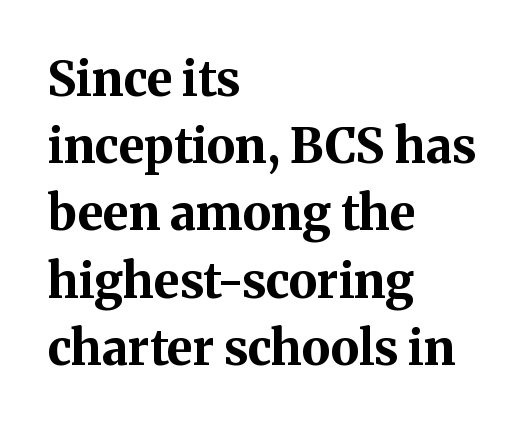
{"serif": "yes", "italic": "no", "bold": "yes", "weight": "bold", "width": "normal", "stroke_contrast": "medium", "x_height": "medium", "monospaced": "no", "underline": "no", "align": "left", "line_spacing": "normal", "line_spacing_ratio": 1.4, "letter_spacing": "normal", "letter_spacing_em": 0.0, "glyph_px": 48}
